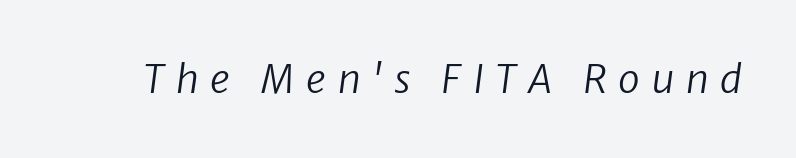
Character widths vary here, with narrow letters taking less room than wide ones. The baseline area is clear. Nothing heavy about these letters — not bold at all. The horizontal fit of the characters is loose and conspicuously gappy. The typography opts for an oblique posture over an upright one.
